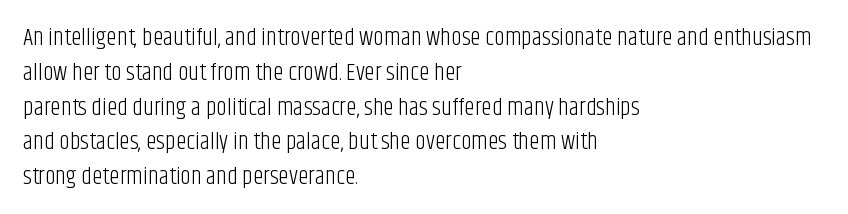
Q: Is the text bold? A: No.
Q: Is the text italic (slanted)? A: No, it is upright.
Q: Is the text underlined? A: No.
Q: How is the paragraph aligned? A: Left-aligned.
Q: Is the spacing between letters normal or unusually wide? A: Normal.
Q: Is the spacing between lines tight, normal or loose? A: Normal.
